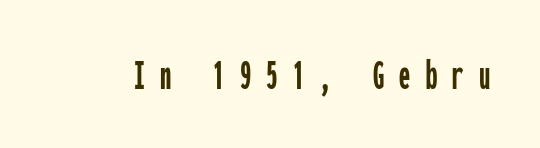
Between one letter and the next there's a generous, obvious gap. If you drew a line through each stem, it would be perfectly vertical. Monospaced: the letters line up in strict vertical columns. Bare-footed words on every line. The characters display no serif detailing; their extremities are plain.
